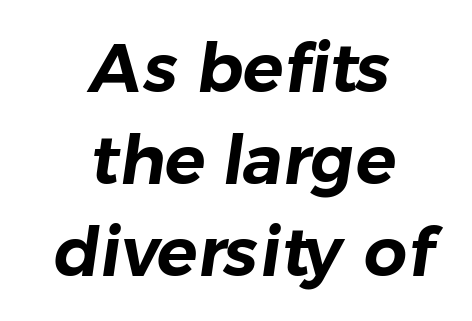
Q: Is the typeface a serif or a sans-serif typeface? A: Sans-serif.
Q: Is the text underlined? A: No.
Q: How is the paragraph aligned? A: Centered.
Q: Is the spacing between letters normal or unusually wide? A: Normal.
Q: Is the spacing between lines tight, normal or loose? A: Normal.
Q: Width (condensed, normal, or wide)? A: Normal.
Q: Stroke contrast? A: Low.
Q: x-height? A: Medium.
Q: Monospaced? A: No.
